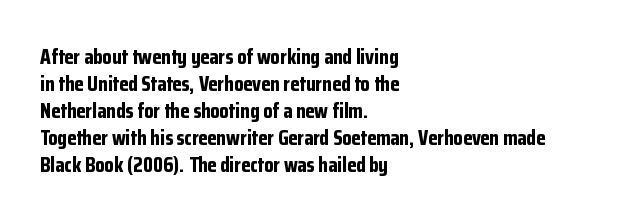
{"italic": "no", "bold": "yes", "underline": "no", "align": "left", "line_spacing": "normal", "line_spacing_ratio": 1.28, "letter_spacing": "normal", "letter_spacing_em": 0.0, "glyph_px": 21}
